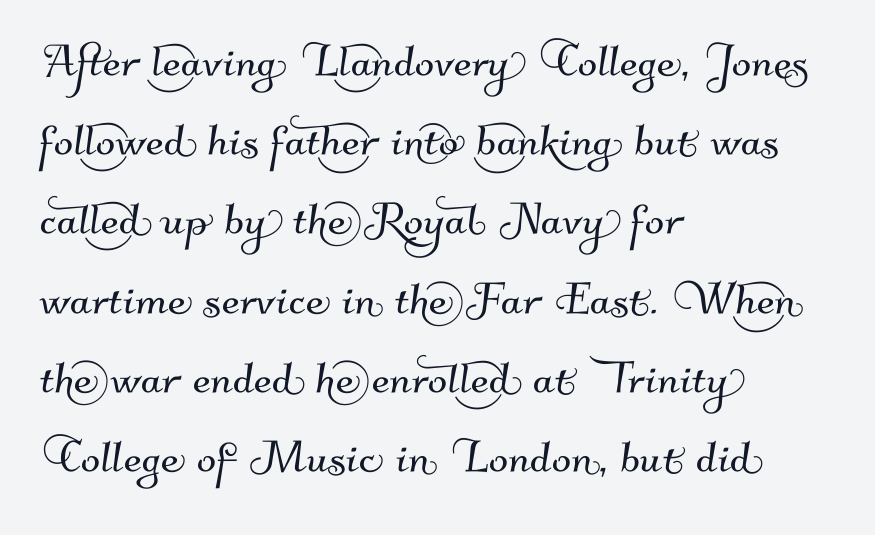
Horizontal alignment here is leftward, the default for most running prose. What stands out about the letter spacing? Nothing — it is the standard amount. The passage shown is typed in a proportional face where columns would drift. Clear beneath every line of the passage. This rendering employs a face without finishing strokes, i.e., a sans-serif. If you measured baseline to baseline, you'd find a middling distance.
